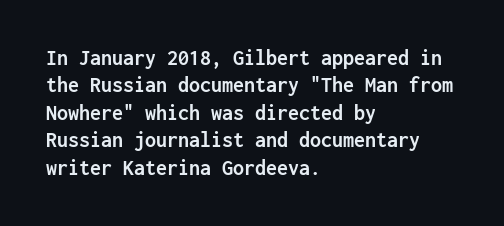
Q: Is the text bold? A: Yes.
Q: Is the text italic (slanted)? A: No, it is upright.
Q: Is the text underlined? A: No.
Q: How is the paragraph aligned? A: Left-aligned.
Q: Is the spacing between letters normal or unusually wide? A: Normal.
Q: Is the spacing between lines tight, normal or loose? A: Normal.
